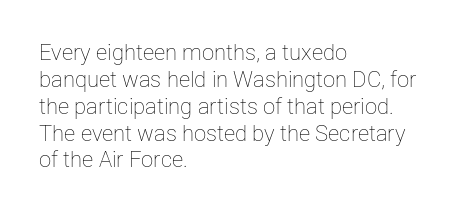
{"italic": "no", "bold": "no", "underline": "no", "align": "left", "line_spacing_ratio": 1.22, "letter_spacing": "normal", "letter_spacing_em": 0.0, "glyph_px": 22}
